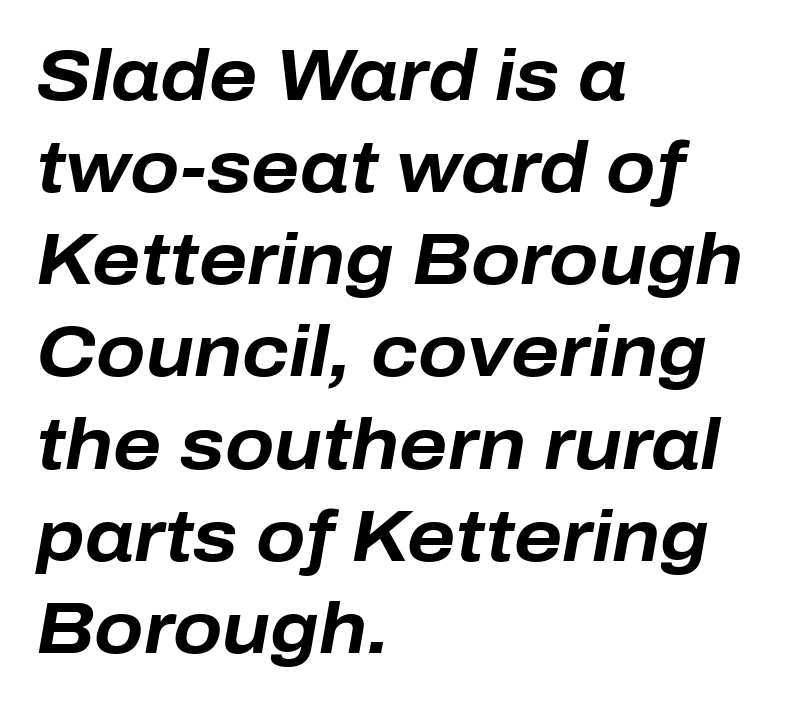
Q: Is the text bold? A: Yes.
Q: Is the text italic (slanted)? A: Yes, it leans right by about 10 degrees.
Q: Is the text underlined? A: No.
Q: How is the paragraph aligned? A: Left-aligned.
Q: Is the spacing between letters normal or unusually wide? A: Normal.
Q: Is the spacing between lines tight, normal or loose? A: Normal.
Q: Width (condensed, normal, or wide)? A: Normal.
Q: Stroke contrast? A: Low.
Q: x-height? A: Medium.
Q: Monospaced? A: No.
